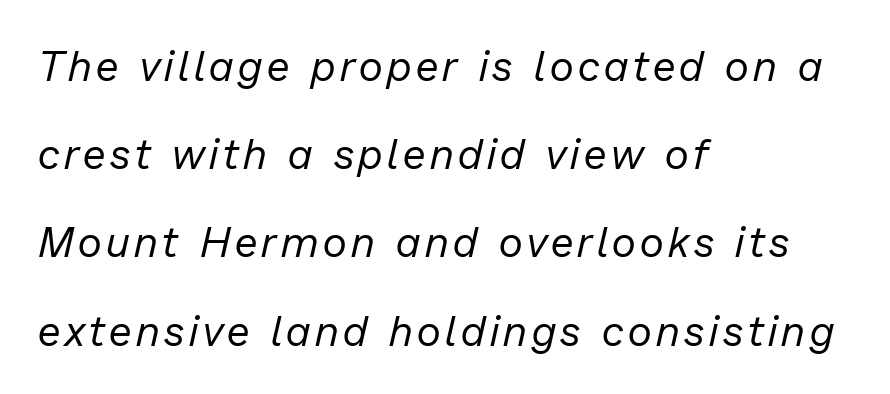
Q: Is the text bold? A: No.
Q: Is the text italic (slanted)? A: Yes, it leans right by about 13 degrees.
Q: Is the text underlined? A: No.
Q: How is the paragraph aligned? A: Left-aligned.
Q: Is the spacing between lines tight, normal or loose? A: Loose.
Q: Width (condensed, normal, or wide)? A: Normal.
Q: Stroke contrast? A: Low.
Q: x-height? A: Medium.
Q: Monospaced? A: No.
